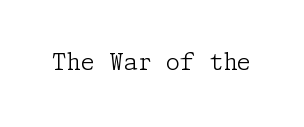
Q: Is the text bold? A: No.
Q: Is the text italic (slanted)? A: No, it is upright.
Q: Is the text underlined? A: No.
Q: Is the spacing between letters normal or unusually wide? A: Normal.
